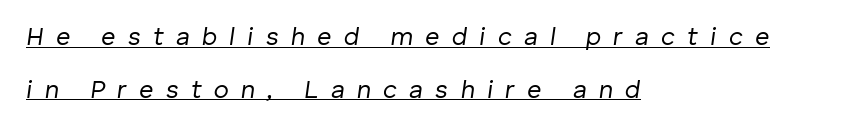
The image shows 25 px text type, italic (leaning right); set left-aligned, loose line spacing (2.11x), unusually wide letter spacing (+0.49 em), underlined.
